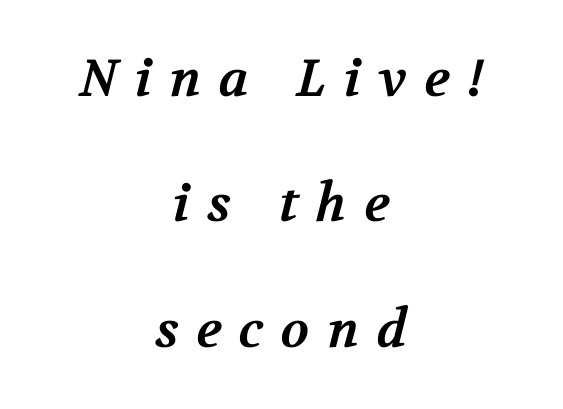
Q: Is the text bold? A: Yes.
Q: Is the typeface a serif or a sans-serif typeface? A: Serif.
Q: Is the text underlined? A: No.
Q: How is the paragraph aligned? A: Centered.
Q: Is the spacing between letters normal or unusually wide? A: Unusually wide.
Q: Is the spacing between lines tight, normal or loose? A: Loose.
Q: Width (condensed, normal, or wide)? A: Normal.
Q: Stroke contrast? A: Medium.
Q: x-height? A: Medium.
Q: Monospaced? A: No.
